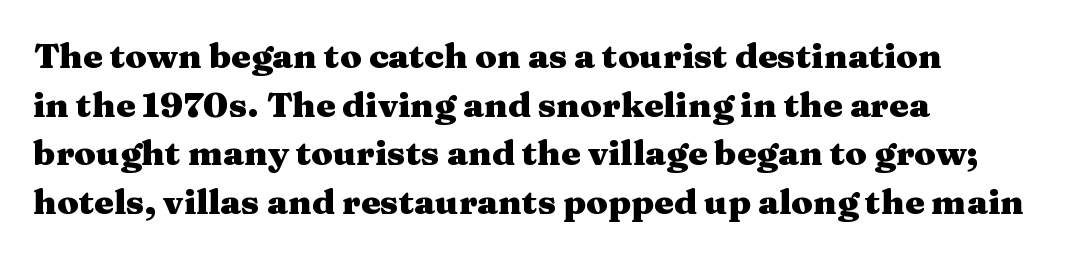
Typeset ragged right — the left edge is the straight one. Nothing unusual about the tracking: characters are spaced as the font intends. Words float on clear page, feet unadorned. These lines are composed in type with serifs. Is this a fixed-width face? No — the glyphs have proportional, varying widths.
